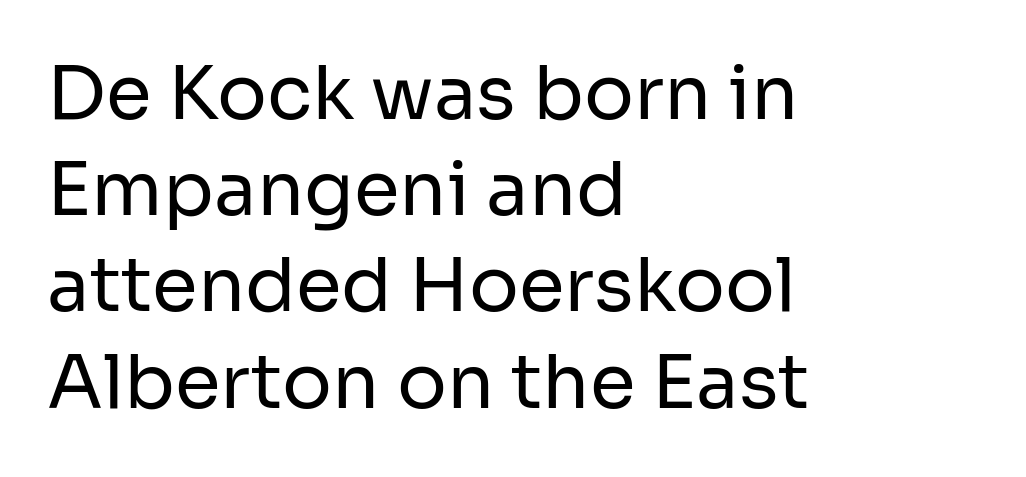
The passage shown is typed in a proportional face where columns would drift. Letter spacing: default. Does the copy run flush right? No — it runs flush left. On a weight scale, this lands at 450 or below. Characters remain perfectly vertical along every line. Leading matches the norm, producing a regular column.
